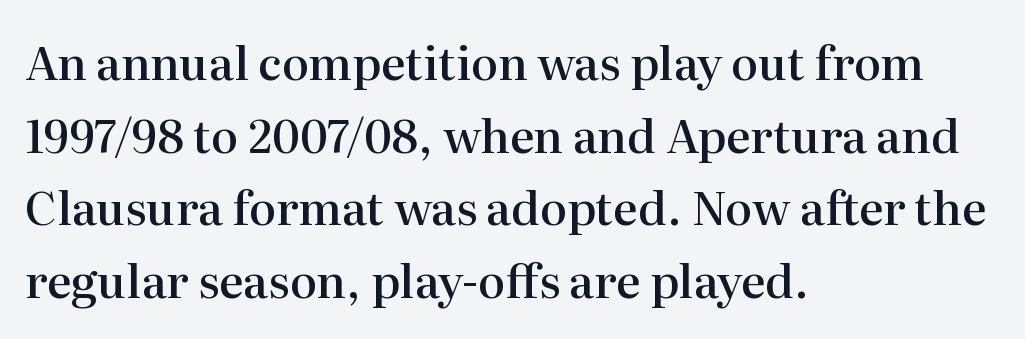
Q: Is the text bold? A: Semi-bold.
Q: Is the text italic (slanted)? A: No, it is upright.
Q: Is the typeface a serif or a sans-serif typeface? A: Serif.
Q: Is the text underlined? A: No.
Q: How is the paragraph aligned? A: Left-aligned.
Q: Is the spacing between letters normal or unusually wide? A: Normal.
Q: Is the spacing between lines tight, normal or loose? A: Normal.
Q: Width (condensed, normal, or wide)? A: Normal.
Q: Stroke contrast? A: High.
Q: x-height? A: Medium.
Q: Monospaced? A: No.
